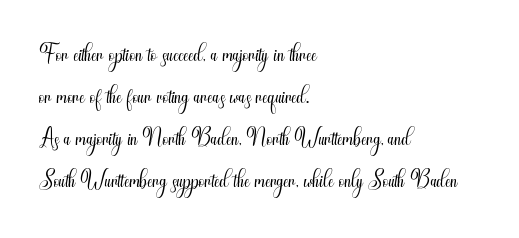
Q: Is the text bold? A: No.
Q: Is the text italic (slanted)? A: Yes.
Q: Is the typeface a serif or a sans-serif typeface? A: Sans-serif.
Q: Is the text underlined? A: No.
Q: How is the paragraph aligned? A: Left-aligned.
Q: Is the spacing between letters normal or unusually wide? A: Normal.
Q: Is the spacing between lines tight, normal or loose? A: Normal.
Q: Width (condensed, normal, or wide)? A: Condensed.
Q: Stroke contrast? A: Medium.
Q: x-height? A: Small.
Q: Monospaced? A: No.
